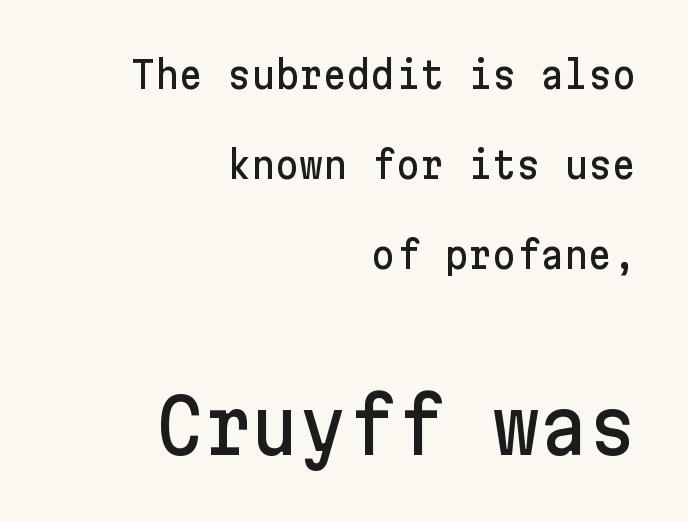
{"serif": "no", "italic": "no", "width": "normal", "stroke_contrast": "low", "x_height": "medium", "underline": "no", "align": "right", "line_spacing": "loose", "line_spacing_ratio": 2.43, "letter_spacing": "normal", "letter_spacing_em": 0.0, "larger_block": "second", "size_ratio": 2.0, "glyph_px": 74}
